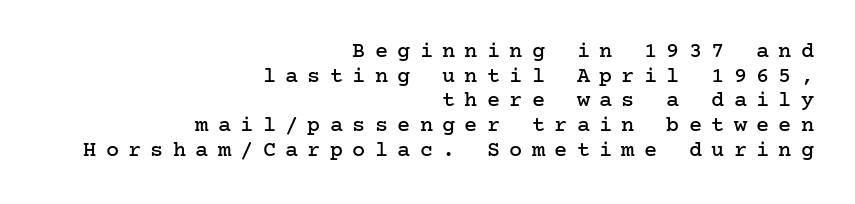
{"italic": "no", "underline": "no", "align": "right", "line_spacing": "tight", "line_spacing_ratio": 1.12, "letter_spacing": "wide", "letter_spacing_em": 0.42, "glyph_px": 22}
